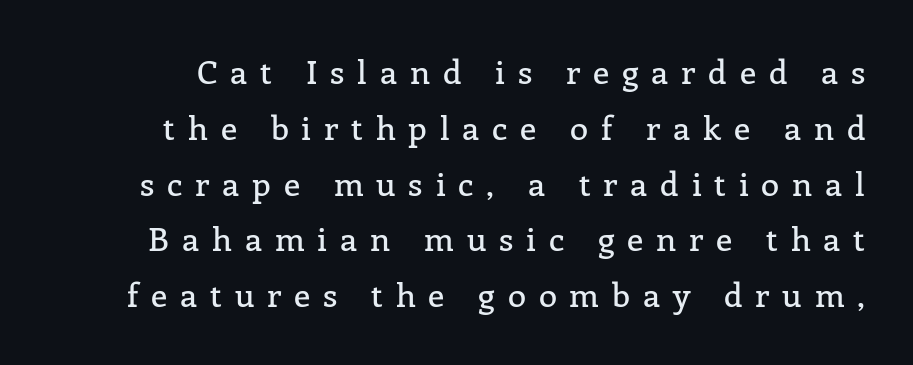
A typesetter would label this face a serif. The string is rendered with underlining switched off. What's the leading like? Ordinary, nothing unusual. Rendered with straight, roman letterforms.
